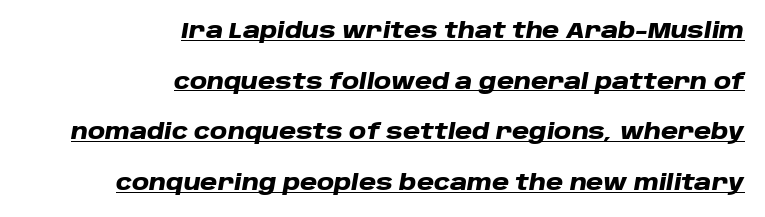
The passage shown stacks its lines with a broad gap. What stands out about the letter spacing? Nothing — it is the standard amount. The typesetter chose a ragged-left arrangement here. Thick stems and heavy bowls — unmistakably bold. The rendering uses the underline text-decoration. The passage shown leans; its letterforms are oblique.
